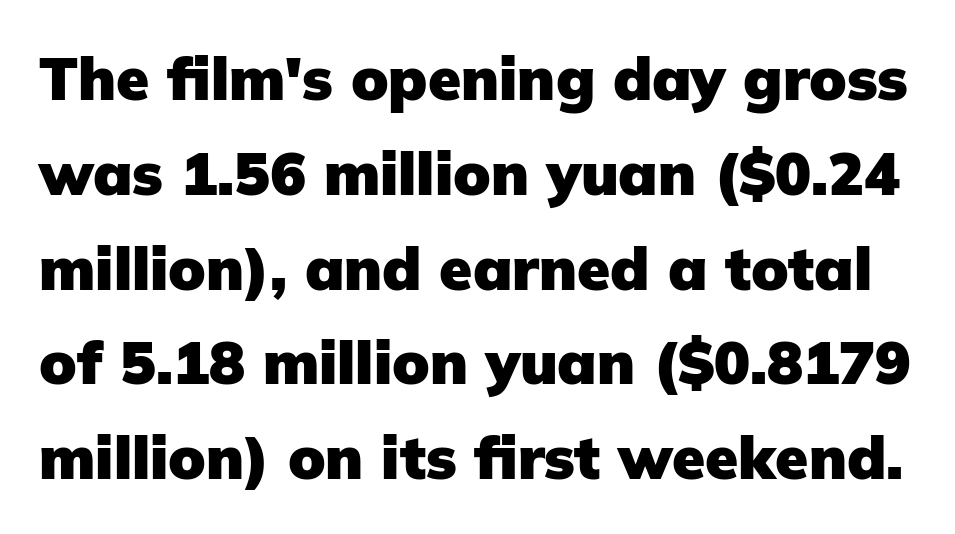
Q: Is the text bold? A: Yes.
Q: Is the text italic (slanted)? A: No, it is upright.
Q: Is the typeface a serif or a sans-serif typeface? A: Sans-serif.
Q: Is the text underlined? A: No.
Q: Is the spacing between letters normal or unusually wide? A: Normal.
Q: Is the spacing between lines tight, normal or loose? A: Normal.
Q: Width (condensed, normal, or wide)? A: Normal.
Q: Stroke contrast? A: Low.
Q: x-height? A: Medium.
Q: Monospaced? A: No.
